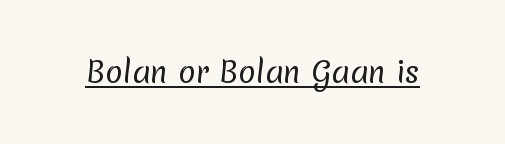
The image shows 29 px regular-weight sans-serif type; set normal letter spacing, underlined; low stroke contrast and a medium x-height.
